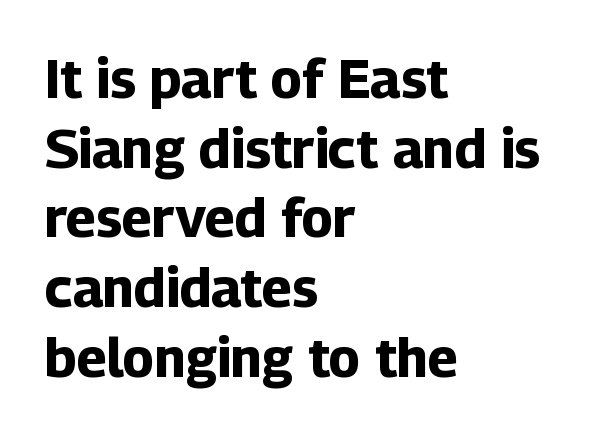
{"serif": "no", "italic": "no", "bold": "yes", "weight": "bold", "width": "normal", "stroke_contrast": "low", "x_height": "medium", "monospaced": "no", "underline": "no", "align": "left", "line_spacing": "normal", "line_spacing_ratio": 1.29, "letter_spacing": "normal", "letter_spacing_em": 0.0, "glyph_px": 54}
